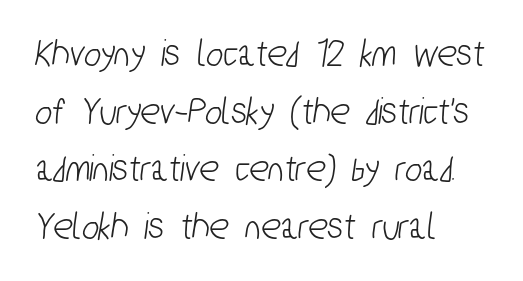
Q: Is the typeface a serif or a sans-serif typeface? A: Sans-serif.
Q: Is the text underlined? A: No.
Q: How is the paragraph aligned? A: Left-aligned.
Q: Is the spacing between letters normal or unusually wide? A: Normal.
Q: Is the spacing between lines tight, normal or loose? A: Normal.
Q: Width (condensed, normal, or wide)? A: Condensed.
Q: Stroke contrast? A: Low.
Q: x-height? A: Medium.
Q: Monospaced? A: No.
